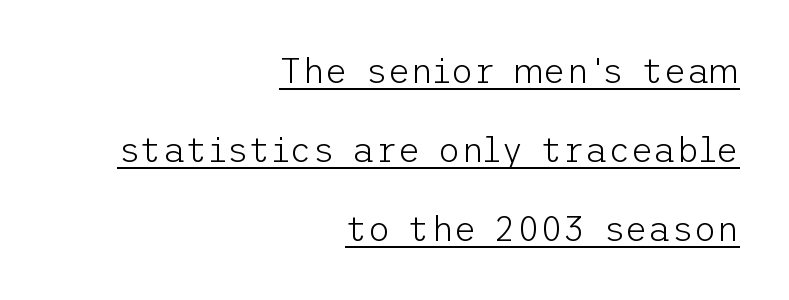
{"serif": "no", "italic": "no", "bold": "no", "weight": "light", "width": "normal", "stroke_contrast": "low", "x_height": "medium", "underline": "yes", "align": "right", "line_spacing": "loose", "line_spacing_ratio": 2.26, "letter_spacing": "normal", "letter_spacing_em": 0.0, "glyph_px": 35}
